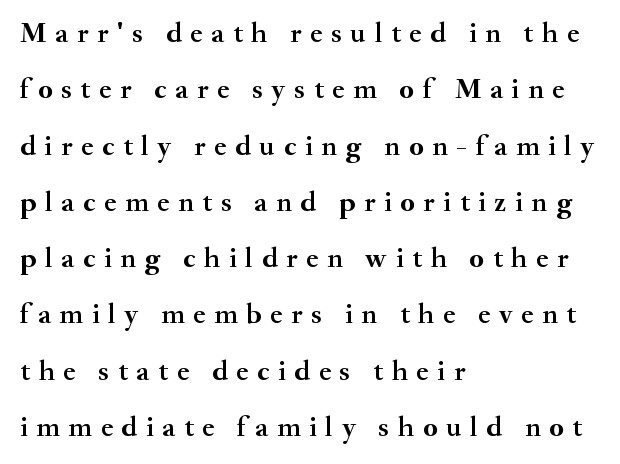
Nobody drew a line under any word here. The strokes are fattened all the way to bold. This is the regular roman posture of the typeface. Here the designer chose a conventional face with non-uniform glyph widths. The block of text is sparse from top to bottom, with ample space between rows. Reading down the block, your eye returns to a fixed left position each line.
